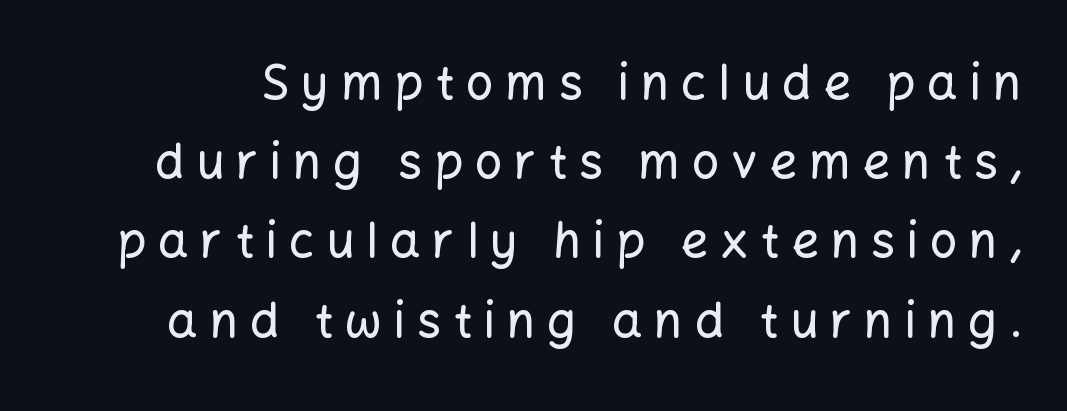
You could not count columns in this text — the font is proportionally spaced. Characters follow at a spacing far wider than the type designer built in. A typesetter would mark this as roman, not italic. Bare-footed words on every line. Observe the absence of serifs on each vertical stroke in this sample. Summary of vertical rhythm: regular, with standard interline spacing.
